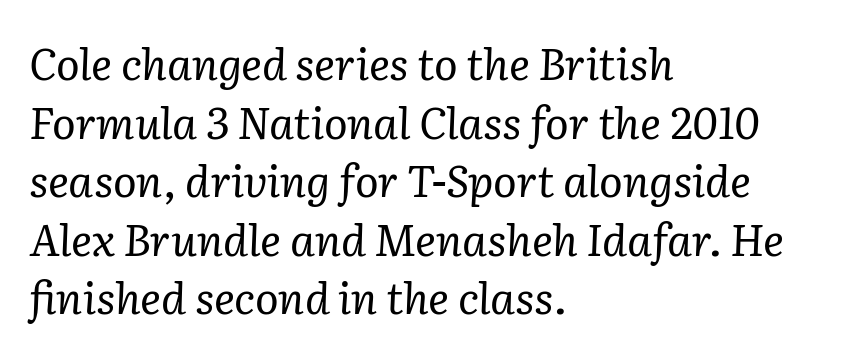
The image shows 44 px regular-weight serif type, italic (leaning right); set left-aligned, normal line spacing (1.33x), normal letter spacing, not underlined; low stroke contrast and a medium x-height.
